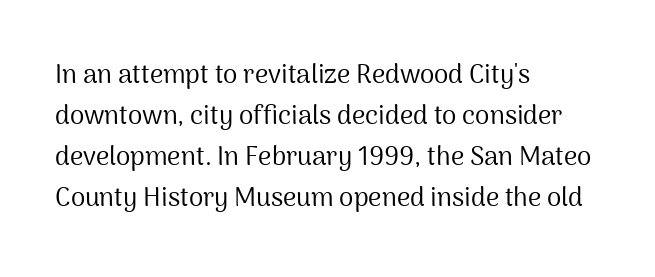
Q: Is the text bold? A: No.
Q: Is the text italic (slanted)? A: No, it is upright.
Q: Is the text underlined? A: No.
Q: How is the paragraph aligned? A: Left-aligned.
Q: Is the spacing between letters normal or unusually wide? A: Normal.
Q: Is the spacing between lines tight, normal or loose? A: Normal.
